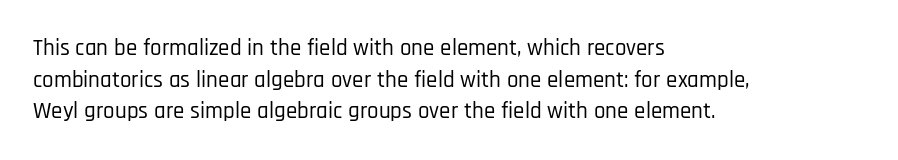
{"italic": "no", "underline": "no", "align": "left", "line_spacing": "normal", "line_spacing_ratio": 1.38, "letter_spacing": "normal", "letter_spacing_em": 0.0, "glyph_px": 23}
